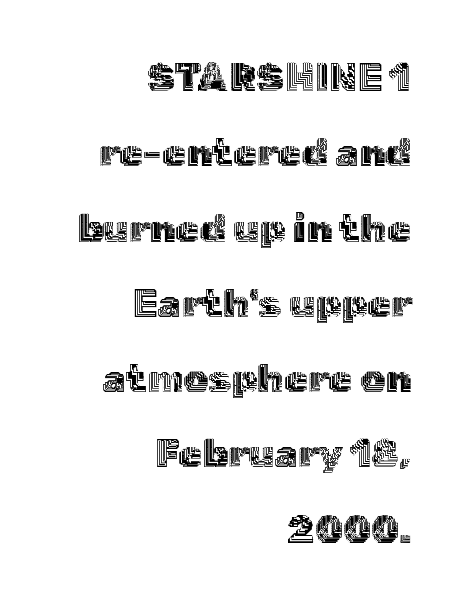
The image shows 39 px text type, upright; set right-aligned, loose line spacing (1.93x), normal letter spacing, not underlined; a medium x-height.
